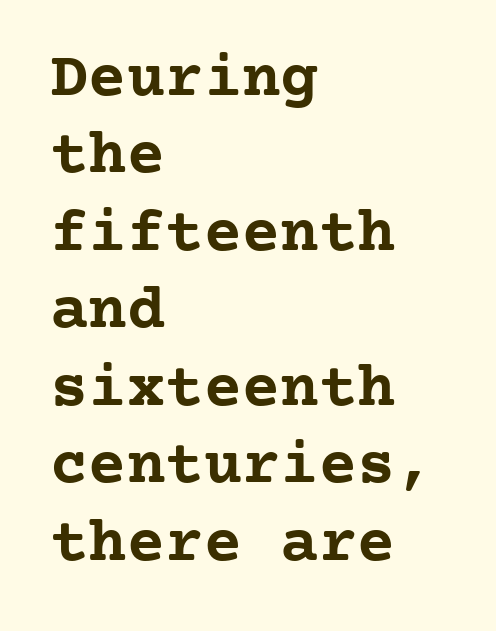
Q: Is the text bold? A: Yes.
Q: Is the text italic (slanted)? A: No, it is upright.
Q: Is the typeface a serif or a sans-serif typeface? A: Serif.
Q: Is the text underlined? A: No.
Q: How is the paragraph aligned? A: Left-aligned.
Q: Is the spacing between letters normal or unusually wide? A: Normal.
Q: Width (condensed, normal, or wide)? A: Normal.
Q: Stroke contrast? A: Low.
Q: x-height? A: Medium.
Q: Monospaced? A: Yes.
